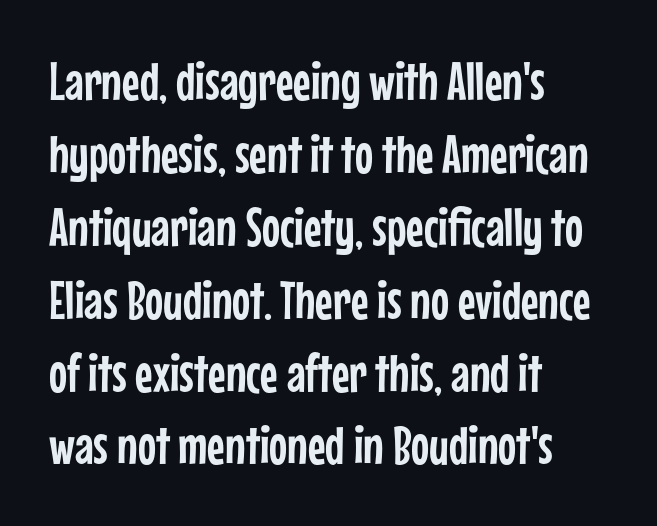
The image shows 54 px condensed sans-serif type, upright; set left-aligned, normal line spacing (1.35x), normal letter spacing, not underlined; low stroke contrast and a medium x-height.
